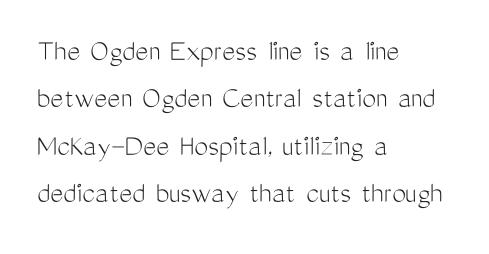
The image shows 31 px light, condensed sans-serif type, upright; set left-aligned, normal line spacing (1.53x), normal letter spacing, not underlined; medium stroke contrast and a medium x-height.
